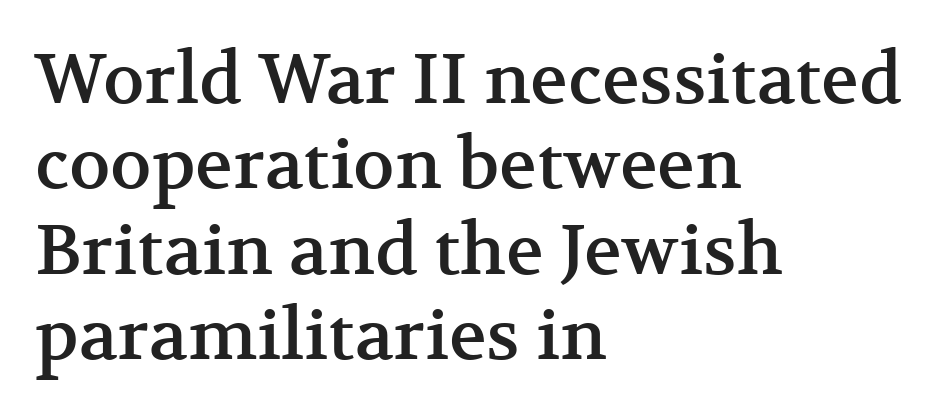
{"serif": "yes", "italic": "no", "width": "normal", "stroke_contrast": "medium", "x_height": "medium", "monospaced": "no", "underline": "no", "align": "left", "line_spacing_ratio": 1.22, "letter_spacing": "normal", "letter_spacing_em": 0.0, "glyph_px": 70}
